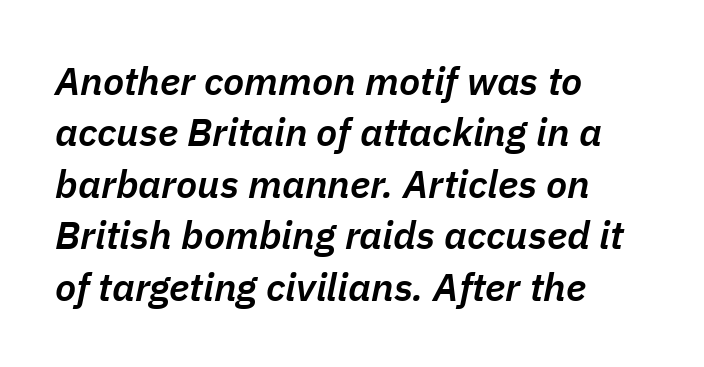
Q: Is the text bold? A: Semi-bold.
Q: Is the text italic (slanted)? A: Yes, it leans right by about 11 degrees.
Q: Is the text underlined? A: No.
Q: How is the paragraph aligned? A: Left-aligned.
Q: Is the spacing between letters normal or unusually wide? A: Normal.
Q: Is the spacing between lines tight, normal or loose? A: Normal.
Q: Width (condensed, normal, or wide)? A: Normal.
Q: Stroke contrast? A: Low.
Q: x-height? A: Medium.
Q: Monospaced? A: No.
